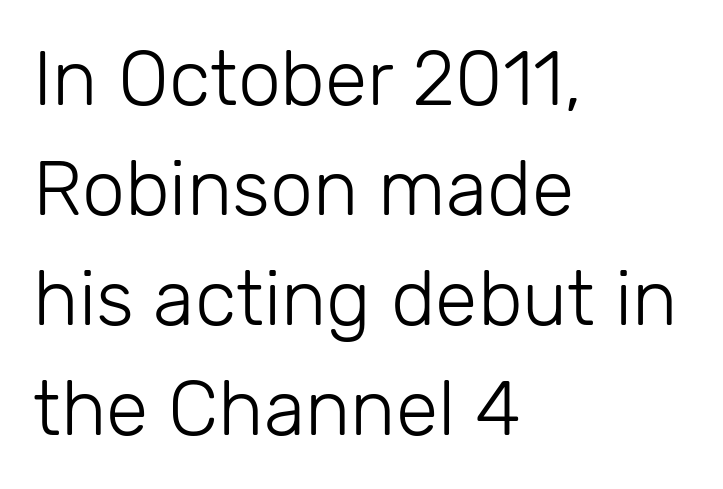
Q: Is the text bold? A: No.
Q: Is the text italic (slanted)? A: No, it is upright.
Q: Is the typeface a serif or a sans-serif typeface? A: Sans-serif.
Q: Is the text underlined? A: No.
Q: How is the paragraph aligned? A: Left-aligned.
Q: Is the spacing between letters normal or unusually wide? A: Normal.
Q: Is the spacing between lines tight, normal or loose? A: Normal.
Q: Width (condensed, normal, or wide)? A: Normal.
Q: Stroke contrast? A: Low.
Q: x-height? A: Medium.
Q: Monospaced? A: No.
